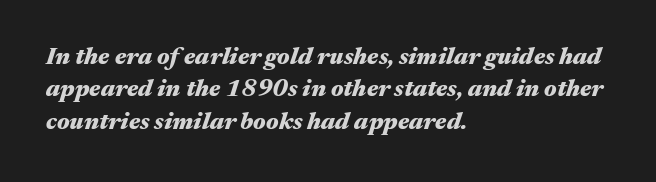
{"italic": "yes", "lean": "right", "slant_degrees": 17, "bold": "yes", "underline": "no", "align": "left", "line_spacing": "normal", "line_spacing_ratio": 1.35, "letter_spacing": "normal", "letter_spacing_em": 0.0, "glyph_px": 24}
